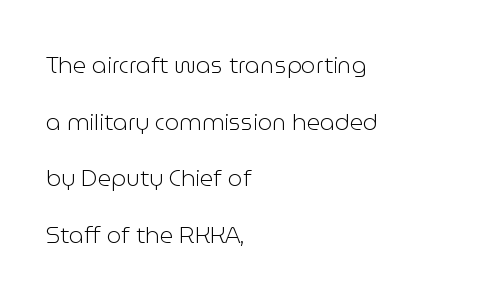
The image shows 23 px text type, upright; set left-aligned, loose line spacing (2.46x), normal letter spacing, not underlined.
